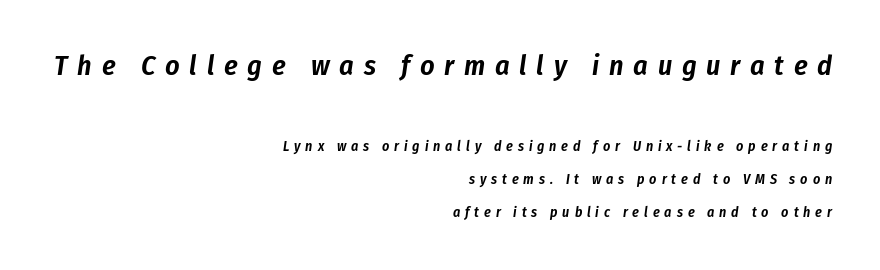
{"italic": "yes", "lean": "right", "slant_degrees": 8, "width": "condensed", "stroke_contrast": "low", "x_height": "medium", "monospaced": "no", "underline": "no", "align": "right", "line_spacing": "loose", "line_spacing_ratio": 2.37, "letter_spacing": "wide", "letter_spacing_em": 0.35, "larger_block": "first", "size_ratio": 2.0, "glyph_px": 28}
